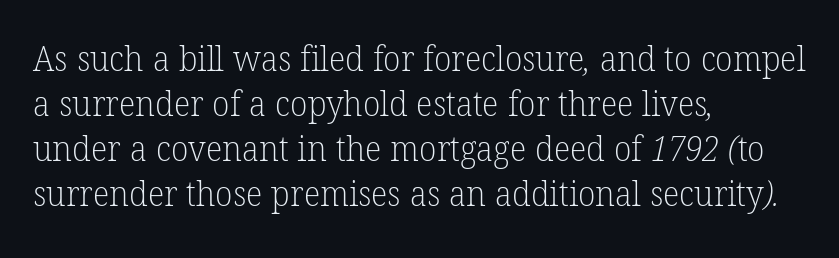
The typeface chosen for these lines features serifs. Honestly, there is no underline to notice here at all. The horizontal fit of the characters is conventional and even. Left-aligned paragraph, ragged on the right.
